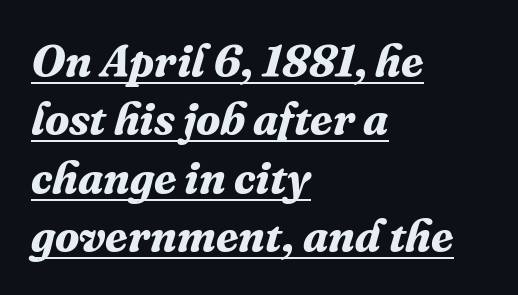
The image shows 45 px bold serif type, italic (leaning right); set left-aligned, normal line spacing (1.3x), normal letter spacing, underlined; medium stroke contrast and a medium x-height.
